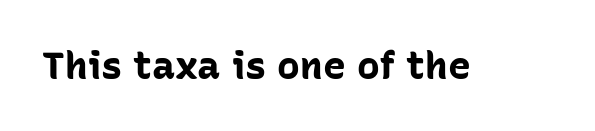
The image shows 38 px bold sans-serif type, upright; set normal letter spacing, not underlined; low stroke contrast and a medium x-height.
